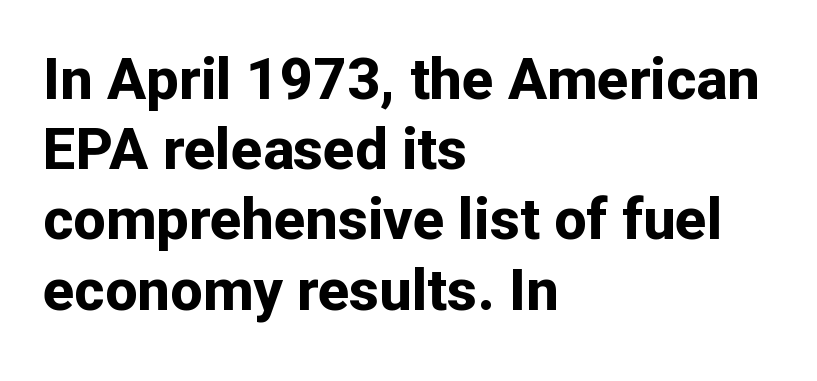
These words are printed bold, with thick strokes throughout. Do the characters align in a grid? No, the font is proportional. The paragraph shown leans on its left margin. The words here are not underlined. Stroke terminals: plain, sans-serif.
